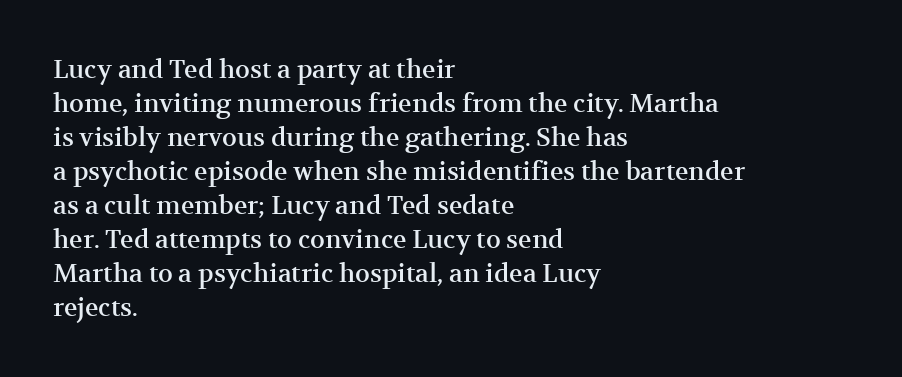
These lines were composed using upright roman letters. Line beginnings align vertically; line endings do not. Quick note: underline off. Nobody touched the tracking dial on this one. Leading matches the norm, producing a regular column.
